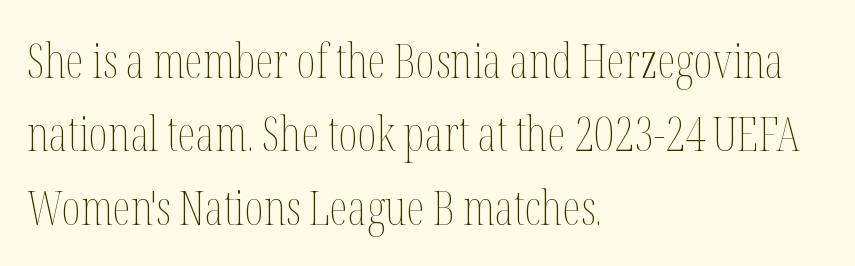
The image shows 47 px thin, condensed type, upright; set left-aligned, normal line spacing (1.56x), normal letter spacing, not underlined; medium stroke contrast and a medium x-height.
